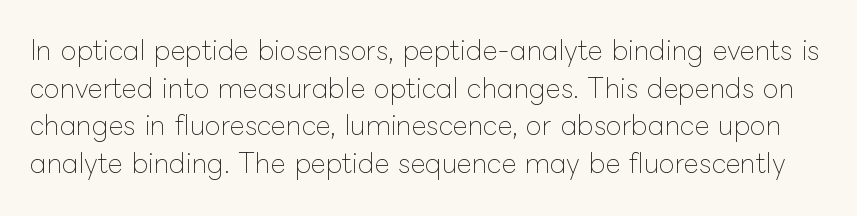
Q: Is the text bold? A: No.
Q: Is the text italic (slanted)? A: No, it is upright.
Q: Is the text underlined? A: No.
Q: Is the spacing between letters normal or unusually wide? A: Normal.
Q: Is the spacing between lines tight, normal or loose? A: Normal.
